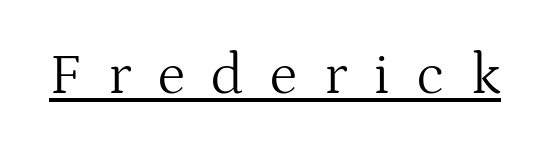
Q: Is the text bold? A: No.
Q: Is the text italic (slanted)? A: No, it is upright.
Q: Is the typeface a serif or a sans-serif typeface? A: Serif.
Q: Is the text underlined? A: Yes.
Q: Is the spacing between letters normal or unusually wide? A: Unusually wide.
Q: Width (condensed, normal, or wide)? A: Normal.
Q: Stroke contrast? A: Medium.
Q: x-height? A: Medium.
Q: Monospaced? A: No.
